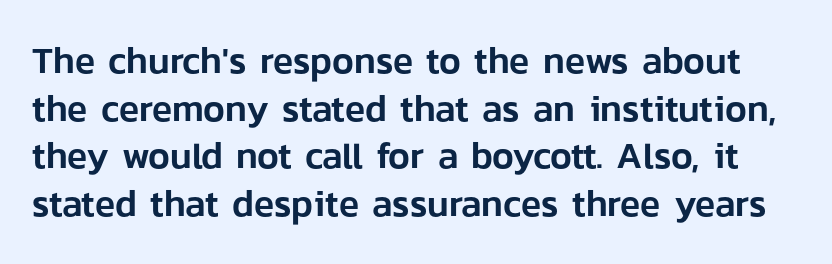
The image shows 37 px sans-serif type, upright; set normal line spacing (1.29x), normal letter spacing, not underlined; low stroke contrast and a medium x-height.
